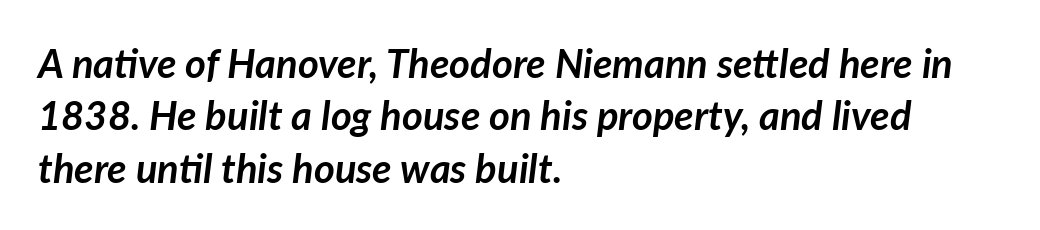
The image shows 40 px semibold type, italic (leaning right); set left-aligned, normal line spacing (1.31x), normal letter spacing, not underlined; low stroke contrast and a medium x-height.
